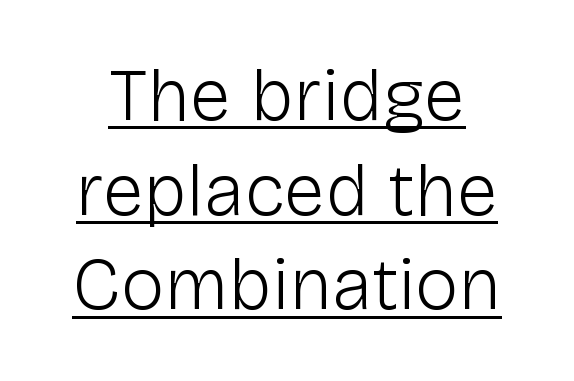
{"serif": "no", "italic": "no", "bold": "no", "weight": "light", "width": "normal", "stroke_contrast": "low", "x_height": "medium", "monospaced": "no", "underline": "yes", "line_spacing": "normal", "line_spacing_ratio": 1.28, "letter_spacing": "normal", "letter_spacing_em": 0.0, "glyph_px": 74}
